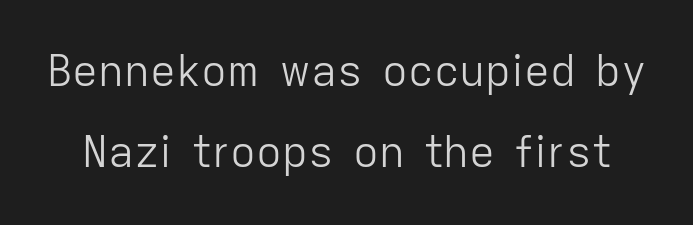
{"serif": "no", "italic": "no", "bold": "no", "weight": "light", "width": "normal", "stroke_contrast": "low", "x_height": "medium", "monospaced": "no", "underline": "no", "line_spacing_ratio": 1.89, "letter_spacing": "normal", "letter_spacing_em": 0.0, "glyph_px": 43}
